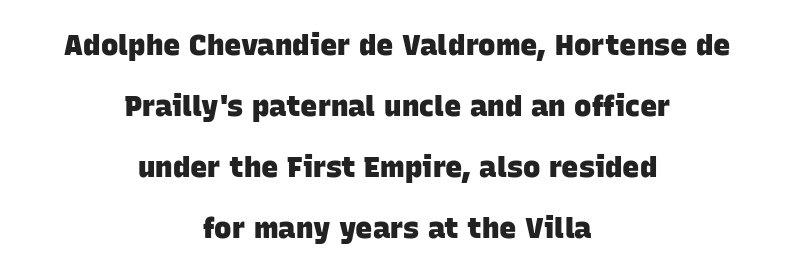
Q: Is the text bold? A: Yes.
Q: Is the typeface a serif or a sans-serif typeface? A: Sans-serif.
Q: Is the text underlined? A: No.
Q: How is the paragraph aligned? A: Centered.
Q: Is the spacing between letters normal or unusually wide? A: Normal.
Q: Is the spacing between lines tight, normal or loose? A: Loose.
Q: Width (condensed, normal, or wide)? A: Normal.
Q: Stroke contrast? A: Low.
Q: x-height? A: Large.
Q: Monospaced? A: No.
